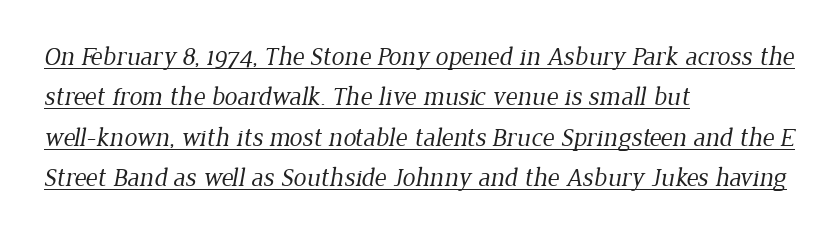
{"bold": "no", "underline": "yes", "align": "left", "line_spacing": "normal", "line_spacing_ratio": 1.55, "letter_spacing": "normal", "letter_spacing_em": 0.0, "glyph_px": 26}
